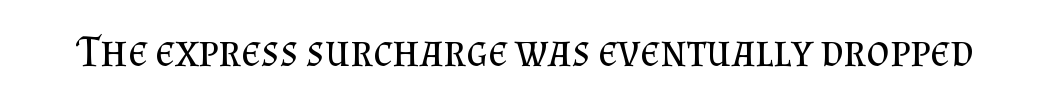
{"serif": "yes", "italic": "no", "bold": "no", "weight": "regular", "width": "normal", "stroke_contrast": "medium", "x_height": "small", "monospaced": "no", "underline": "no", "letter_spacing": "normal", "letter_spacing_em": 0.0, "glyph_px": 44}
